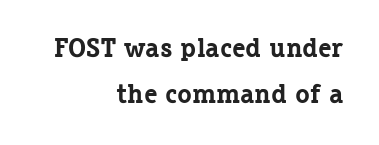
{"italic": "no", "bold": "yes", "underline": "no", "align": "right", "line_spacing_ratio": 1.71, "letter_spacing": "normal", "letter_spacing_em": 0.0, "glyph_px": 27}
